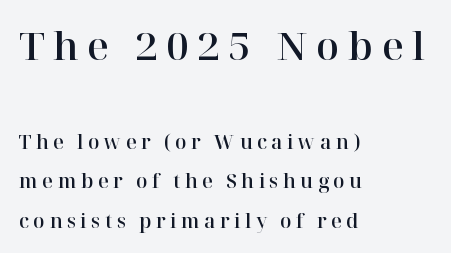
{"serif": "yes", "italic": "no", "width": "normal", "stroke_contrast": "high", "x_height": "medium", "monospaced": "no", "underline": "no", "align": "left", "line_spacing": "loose", "line_spacing_ratio": 2.07, "letter_spacing": "wide", "letter_spacing_em": 0.23, "larger_block": "first", "size_ratio": 2.0, "glyph_px": 38}
